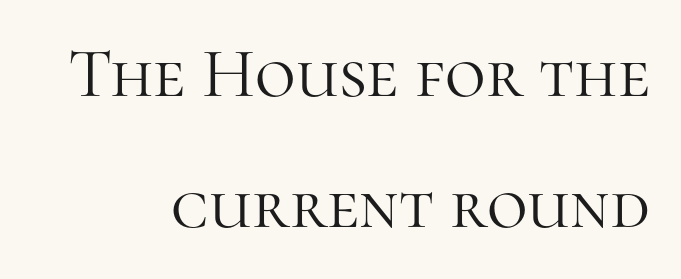
Q: Is the text bold? A: No.
Q: Is the text italic (slanted)? A: No, it is upright.
Q: Is the typeface a serif or a sans-serif typeface? A: Serif.
Q: Is the text underlined? A: No.
Q: How is the paragraph aligned? A: Right-aligned.
Q: Is the spacing between letters normal or unusually wide? A: Normal.
Q: Width (condensed, normal, or wide)? A: Normal.
Q: Stroke contrast? A: High.
Q: x-height? A: Medium.
Q: Monospaced? A: No.
